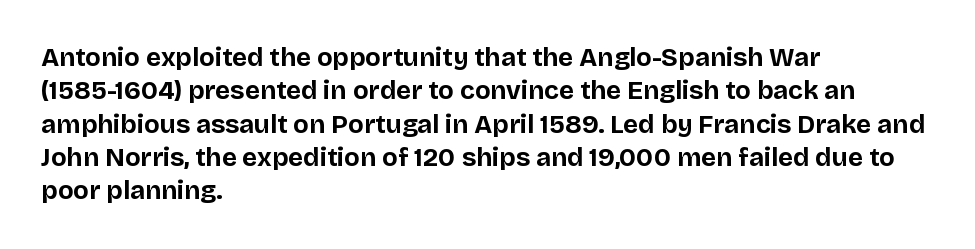
The image shows 26 px bold type, upright; set left-aligned, normal line spacing (1.28x), normal letter spacing, not underlined.
